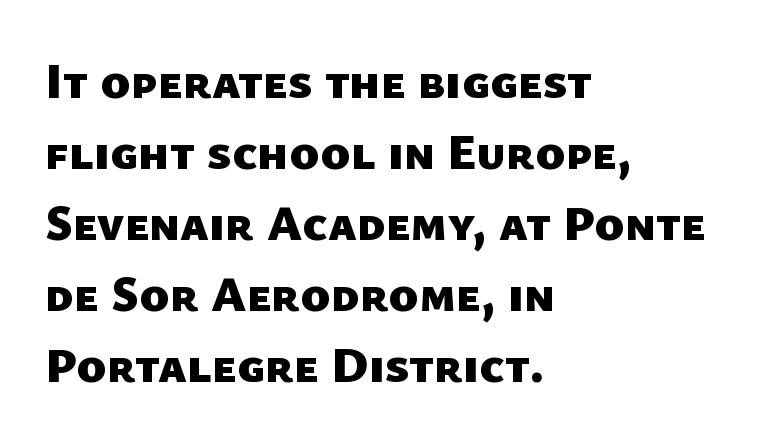
You could call the tracking neutral — neither tight nor loose. Leading matches the norm, producing a regular column. Bare-footed words on every line. Look at the stroke-to-counter ratio: heavy, a bold. You can tell from the bare stems that sans-serif type was used. Horizontally, the lines are justified to the leading edge only.
